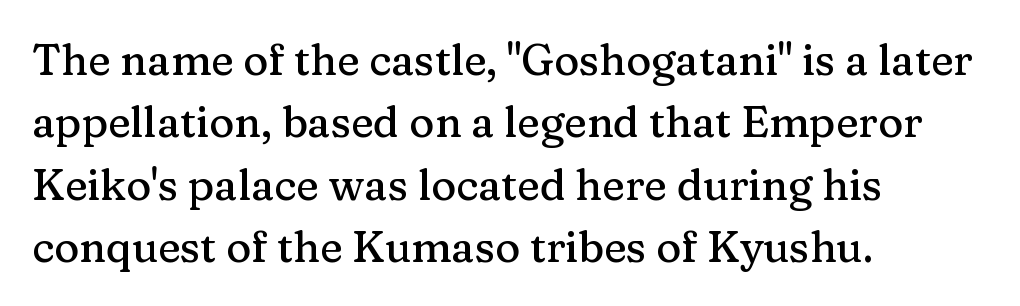
What's the leading like? Ordinary, nothing unusual. Character widths vary here, with narrow letters taking less room than wide ones. Between one letter and the next there's only the usual sliver of space. When letters stand straight like this, we call the style roman or upright.
